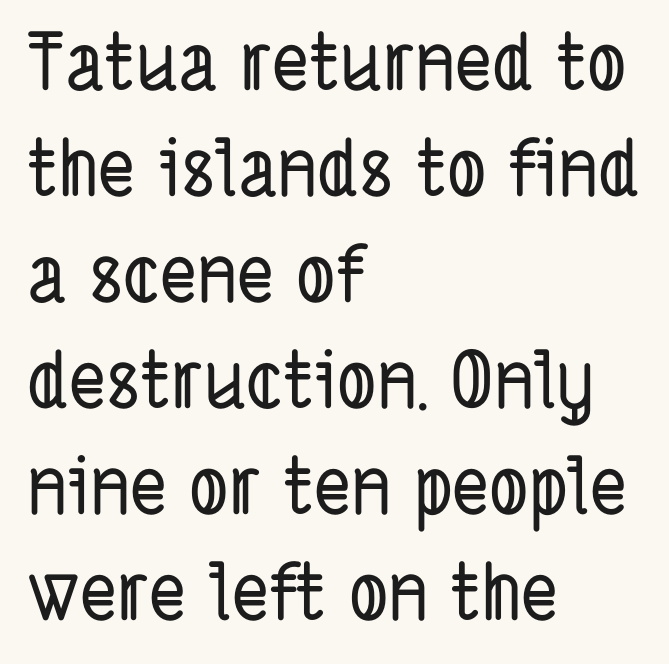
The image shows 78 px condensed sans-serif type; set left-aligned, normal line spacing (1.36x), normal letter spacing, not underlined; low stroke contrast and a medium x-height.
